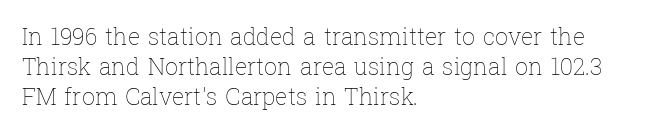
The image shows 23 px text type, upright; set left-aligned, normal line spacing (1.3x), normal letter spacing, not underlined.
